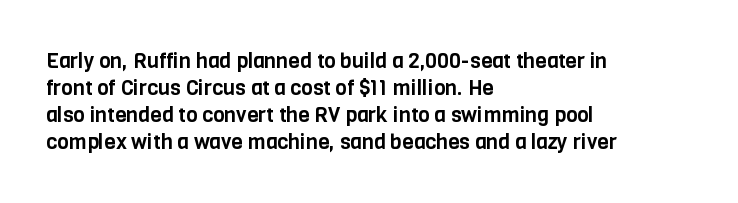
The image shows 21 px text type, upright; set left-aligned, normal line spacing (1.29x), normal letter spacing, not underlined.
